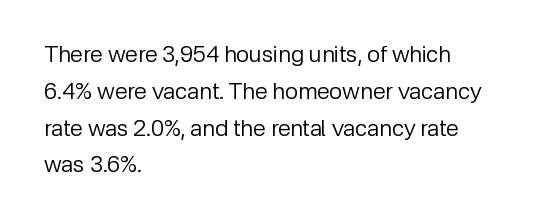
The image shows 23 px text type, upright; set left-aligned, normal line spacing (1.6x), normal letter spacing, not underlined.
